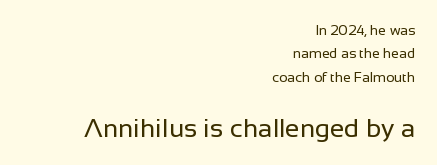
Weight: in the light-to-regular range. Baseline-to-baseline distance is the conventional proportion of letter height. If you drew a ruler down the right edge, every line would touch it. Does the bottom block carry the larger type? Yes, it does. Tall strokes in this sample are plumb rather than angled. Letters rest on an invisible, unmarked baseline.
